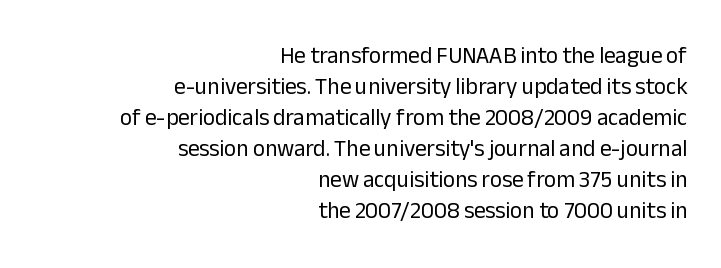
Evenly set lines give the paragraph a standard silhouette. Is this a heavy cut? Hardly; it is regular or lighter. Default kerning and tracking; the words read as compact shapes. The lettering holds an erect, upright posture throughout. The baseline area is clear.
